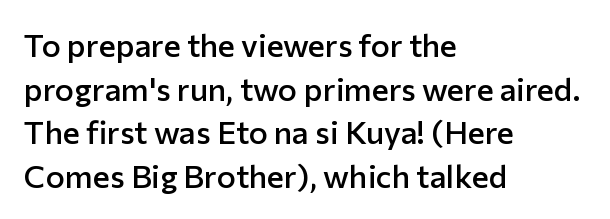
The image shows 32 px semibold sans-serif type, upright; set left-aligned, normal line spacing (1.36x), normal letter spacing, not underlined; low stroke contrast and a medium x-height.
